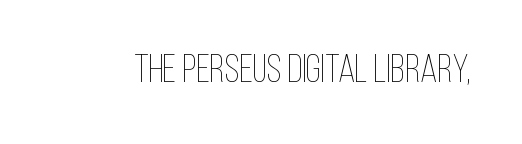
{"italic": "no", "bold": "no", "weight": "thin", "width": "condensed", "stroke_contrast": "low", "x_height": "large", "monospaced": "no", "underline": "no", "letter_spacing": "normal", "letter_spacing_em": 0.0, "glyph_px": 39}
